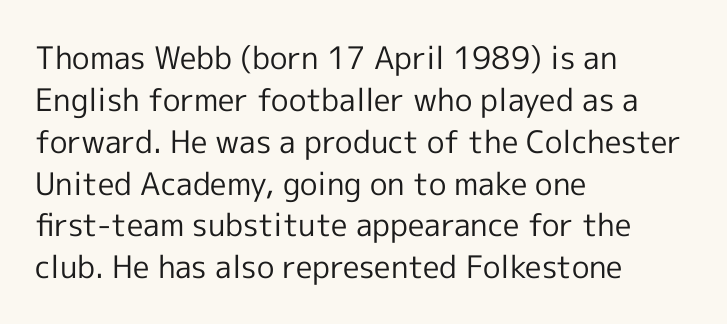
{"serif": "no", "italic": "no", "bold": "no", "weight": "regular", "width": "normal", "x_height": "medium", "monospaced": "no", "underline": "no", "align": "left", "line_spacing": "normal", "line_spacing_ratio": 1.35, "letter_spacing": "normal", "letter_spacing_em": 0.0, "glyph_px": 31}
